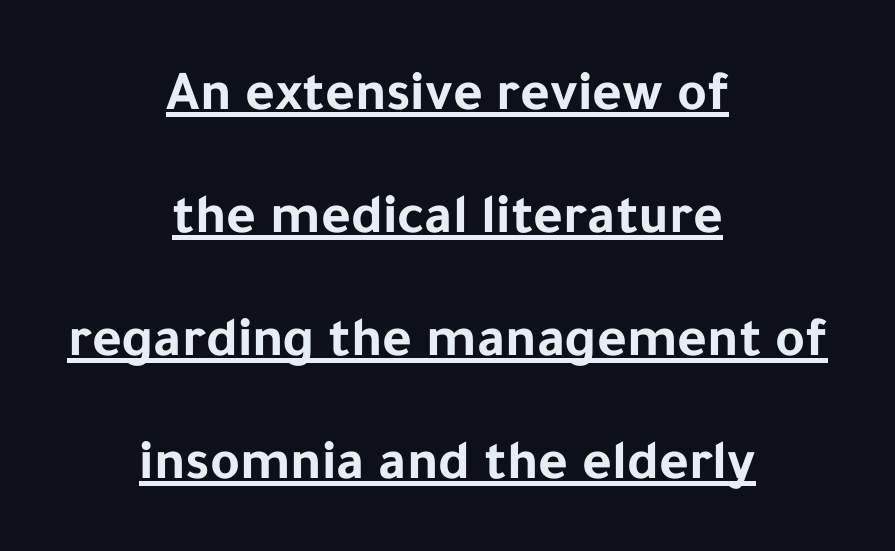
Q: Is the text bold? A: Yes.
Q: Is the text italic (slanted)? A: No, it is upright.
Q: Is the typeface a serif or a sans-serif typeface? A: Sans-serif.
Q: Is the text underlined? A: Yes.
Q: How is the paragraph aligned? A: Centered.
Q: Is the spacing between letters normal or unusually wide? A: Normal.
Q: Is the spacing between lines tight, normal or loose? A: Loose.
Q: Width (condensed, normal, or wide)? A: Normal.
Q: Stroke contrast? A: Low.
Q: x-height? A: Medium.
Q: Monospaced? A: No.
